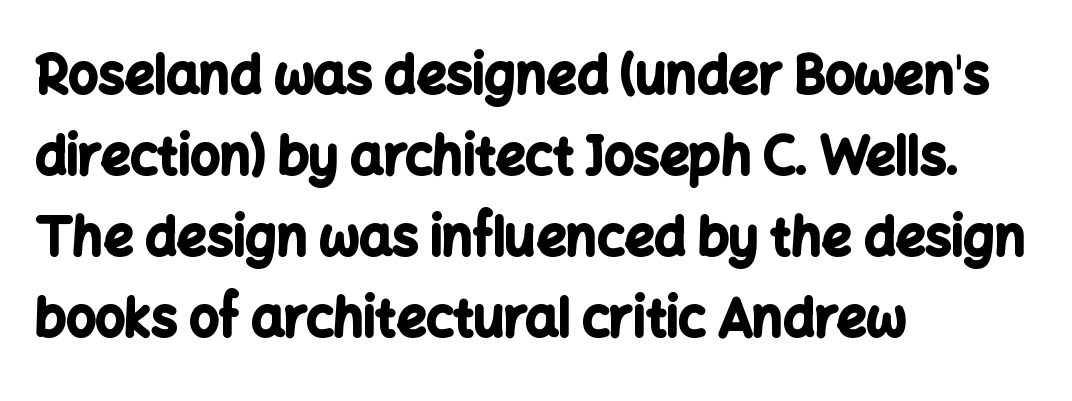
Q: Is the text bold? A: Yes.
Q: Is the text italic (slanted)? A: No, it is upright.
Q: Is the typeface a serif or a sans-serif typeface? A: Sans-serif.
Q: Is the text underlined? A: No.
Q: How is the paragraph aligned? A: Left-aligned.
Q: Is the spacing between letters normal or unusually wide? A: Normal.
Q: Is the spacing between lines tight, normal or loose? A: Normal.
Q: Width (condensed, normal, or wide)? A: Normal.
Q: Stroke contrast? A: Low.
Q: x-height? A: Medium.
Q: Monospaced? A: No.
